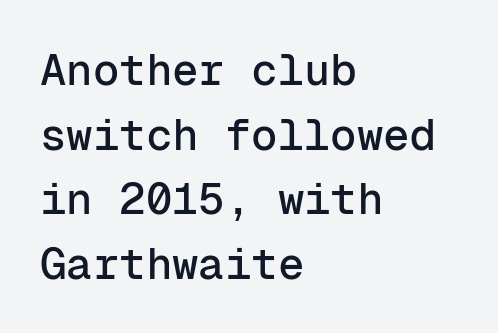
{"serif": "no", "italic": "no", "width": "normal", "stroke_contrast": "low", "x_height": "medium", "monospaced": "yes", "underline": "no", "align": "left", "line_spacing": "normal", "line_spacing_ratio": 1.47, "letter_spacing": "normal", "letter_spacing_em": 0.0, "glyph_px": 44}
